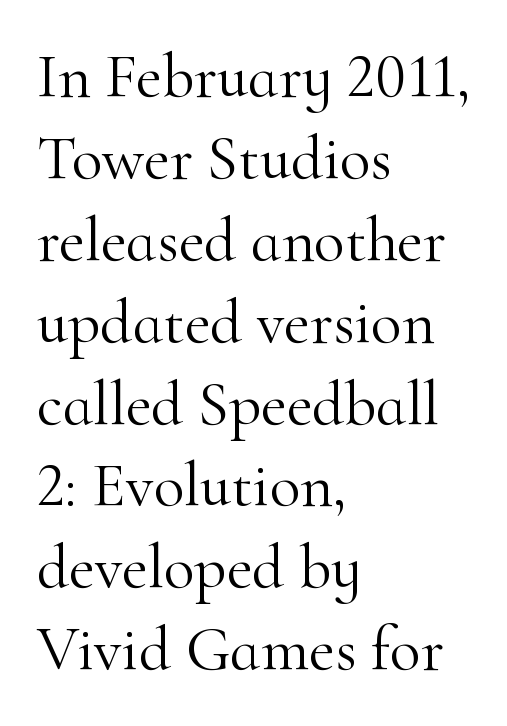
{"serif": "yes", "italic": "no", "bold": "no", "weight": "light", "width": "normal", "stroke_contrast": "high", "x_height": "small", "monospaced": "no", "underline": "no", "align": "left", "line_spacing": "normal", "line_spacing_ratio": 1.3, "letter_spacing": "normal", "letter_spacing_em": 0.0, "glyph_px": 63}
